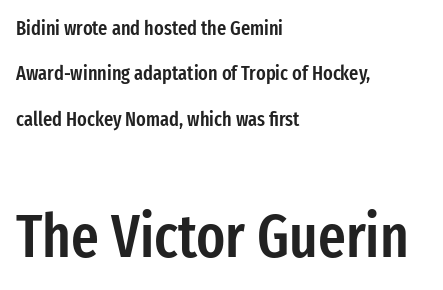
Q: Is the text bold? A: Semi-bold.
Q: Is the text italic (slanted)? A: No, it is upright.
Q: Is the typeface a serif or a sans-serif typeface? A: Sans-serif.
Q: Is the text underlined? A: No.
Q: How is the paragraph aligned? A: Left-aligned.
Q: Is the spacing between letters normal or unusually wide? A: Normal.
Q: Is the spacing between lines tight, normal or loose? A: Loose.
Q: Which block of text is set in a larger size, the first (top) or the second (bottom)? A: The second (bottom) one.
Q: Width (condensed, normal, or wide)? A: Condensed.
Q: Stroke contrast? A: Low.
Q: x-height? A: Medium.
Q: Monospaced? A: No.
